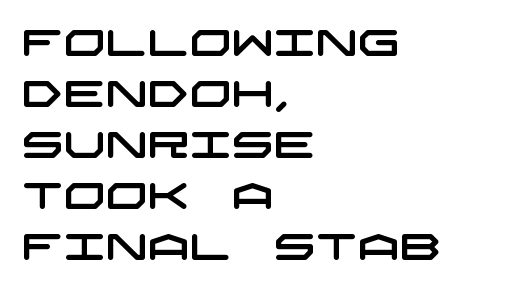
What kind of face is this? One without serifs — a sans. The gaps between neighbouring characters are ordinary and unremarkable. A clean baseline with only descenders dipping below it. Line beginnings align vertically; line endings do not. Each new line begins a customary step beneath the previous one.
